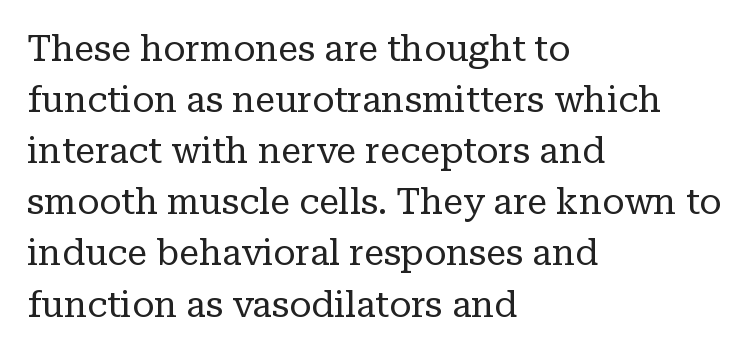
Q: Is the text bold? A: No.
Q: Is the text italic (slanted)? A: No, it is upright.
Q: Is the typeface a serif or a sans-serif typeface? A: Serif.
Q: Is the text underlined? A: No.
Q: How is the paragraph aligned? A: Left-aligned.
Q: Is the spacing between letters normal or unusually wide? A: Normal.
Q: Is the spacing between lines tight, normal or loose? A: Normal.
Q: Width (condensed, normal, or wide)? A: Normal.
Q: Stroke contrast? A: Low.
Q: x-height? A: Medium.
Q: Monospaced? A: No.
